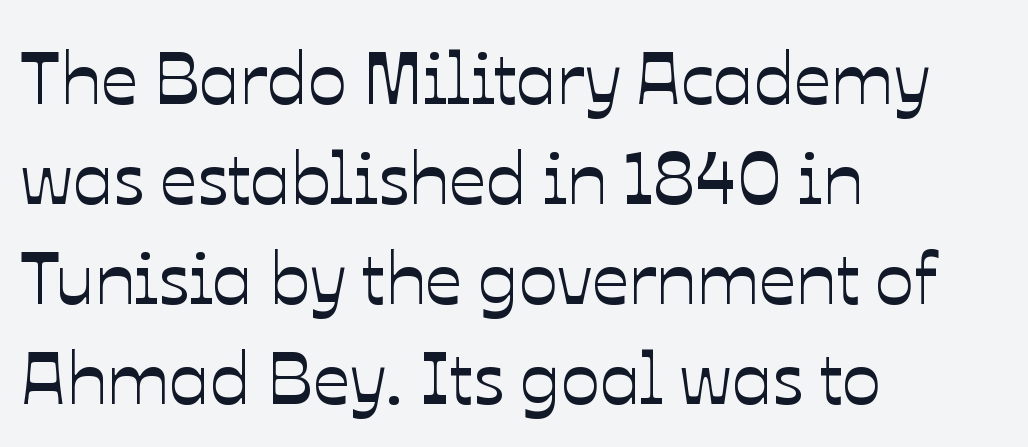
The image shows 73 px text type, upright; set left-aligned, normal line spacing (1.37x), normal letter spacing, not underlined; low stroke contrast and a medium x-height.
